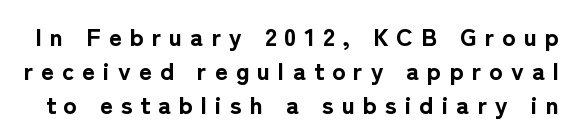
Inter-character spacing is expanded well beyond the font's built-in metrics. The space directly below the letters is spotless. Baseline-to-baseline distance is the conventional proportion of letter height. The font's upright variant was chosen for this text. Its strokes are broad and dark, the hallmark of bold type.
